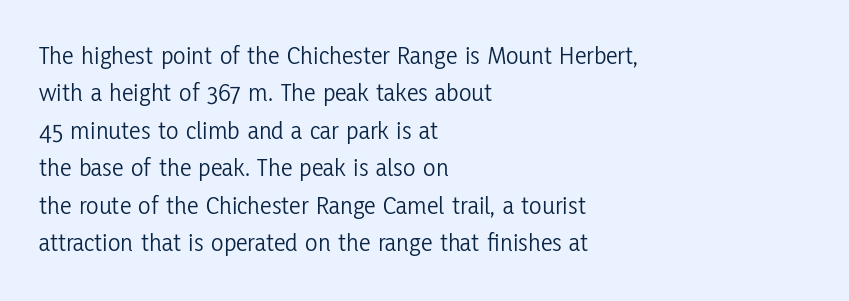
The image shows 26 px text type, upright; set left-aligned, normal line spacing (1.44x), normal letter spacing, not underlined.
